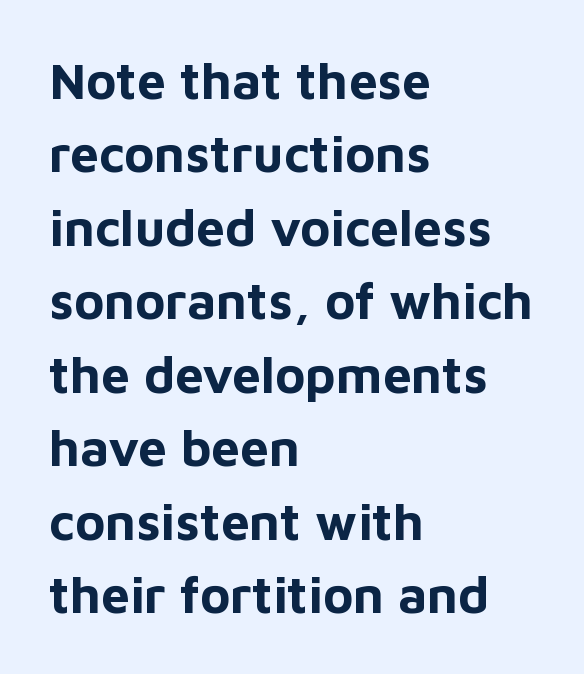
The image shows 51 px bold sans-serif type, upright; set left-aligned, normal line spacing (1.44x), normal letter spacing, not underlined; low stroke contrast and a medium x-height.
